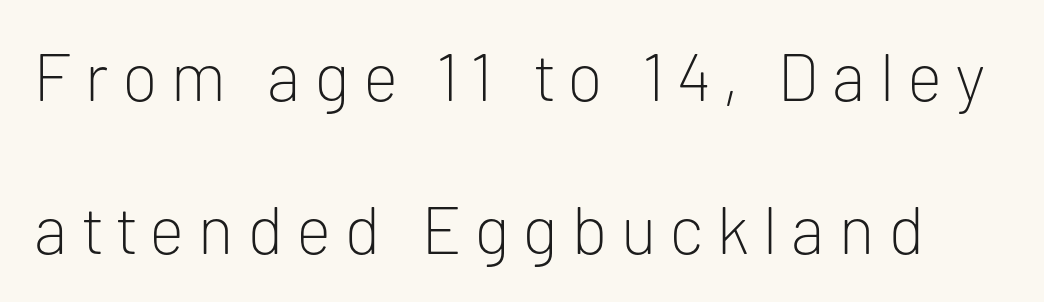
The image shows 67 px light sans-serif type, upright; set loose line spacing (2.28x), unusually wide letter spacing (+0.21 em), not underlined; low stroke contrast and a medium x-height.
